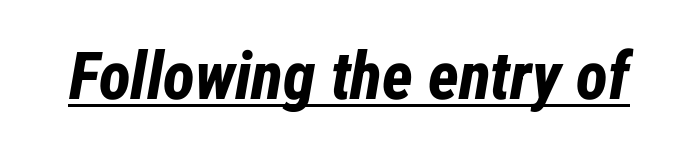
The image shows 66 px bold, condensed type, italic (leaning right); set normal letter spacing, underlined; low stroke contrast and a medium x-height.
